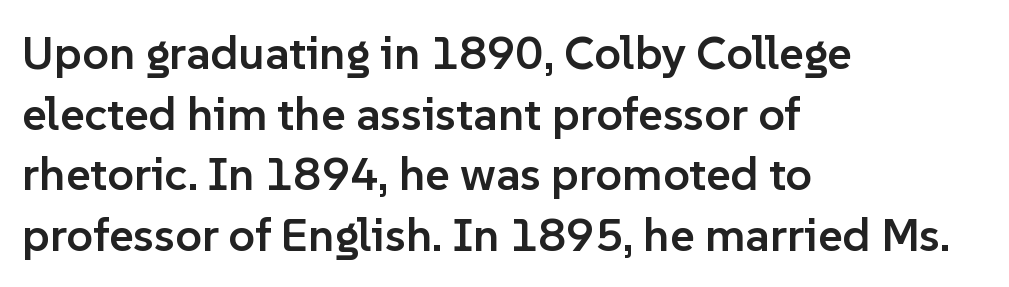
The image shows 47 px semibold sans-serif type, upright; set left-aligned, normal line spacing (1.29x), normal letter spacing, not underlined; low stroke contrast and a medium x-height.
